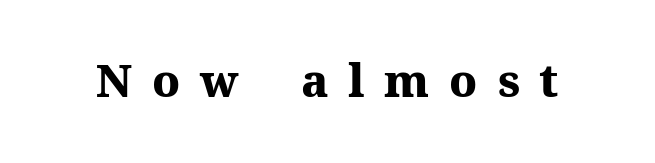
Q: Is the text bold? A: Yes.
Q: Is the text italic (slanted)? A: No, it is upright.
Q: Is the typeface a serif or a sans-serif typeface? A: Serif.
Q: Is the text underlined? A: No.
Q: Is the spacing between letters normal or unusually wide? A: Unusually wide.
Q: Width (condensed, normal, or wide)? A: Normal.
Q: Stroke contrast? A: Medium.
Q: x-height? A: Medium.
Q: Monospaced? A: No.
